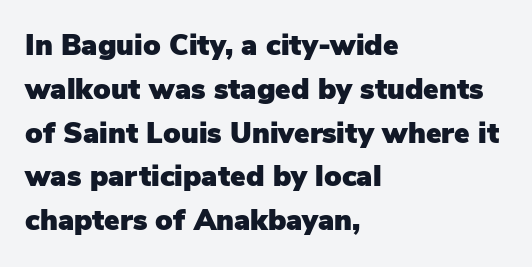
The rag falls on the right side of this text block. Is there any slant? The stems are plumb. These lines are rendered in a variable-pitch font. The block of text has a typical density, with ordinary space between rows.
